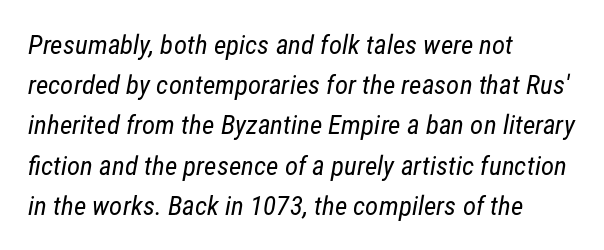
The image shows 27 px text type; set left-aligned, normal line spacing (1.49x), normal letter spacing, not underlined.
